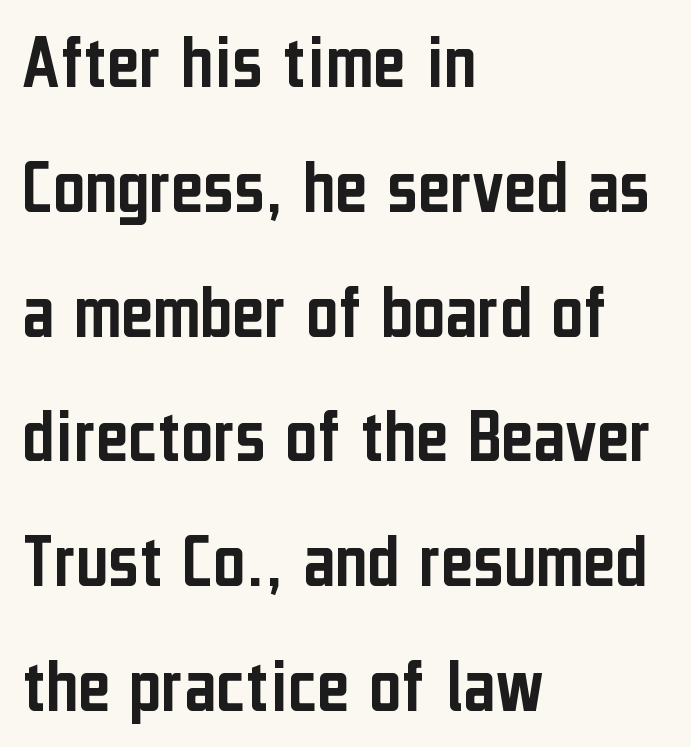
Q: Is the text italic (slanted)? A: No, it is upright.
Q: Is the typeface a serif or a sans-serif typeface? A: Sans-serif.
Q: Is the text underlined? A: No.
Q: How is the paragraph aligned? A: Left-aligned.
Q: Is the spacing between letters normal or unusually wide? A: Normal.
Q: Is the spacing between lines tight, normal or loose? A: Normal.
Q: Width (condensed, normal, or wide)? A: Condensed.
Q: Stroke contrast? A: Low.
Q: x-height? A: Medium.
Q: Monospaced? A: No.
